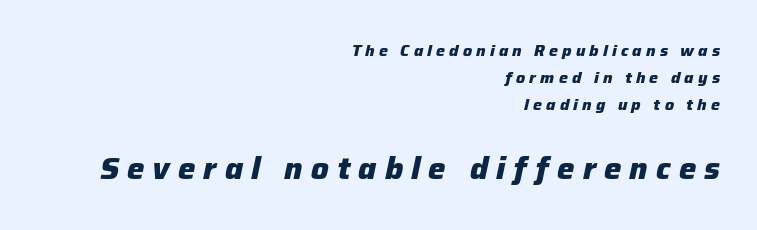
The image shows 31 px heavy type, italic (leaning right); set right-aligned, normal line spacing (1.69x), unusually wide letter spacing (+0.26 em), not underlined; the second (bottom) block is 1.94x larger; low stroke contrast and a medium x-height.
